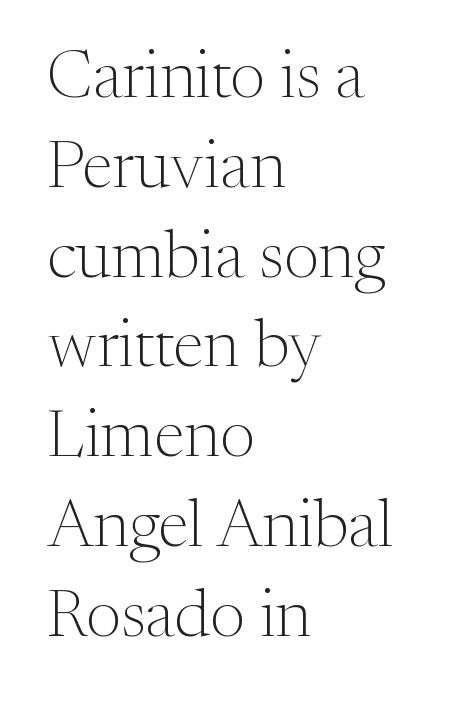
{"serif": "yes", "italic": "no", "bold": "no", "weight": "light", "width": "normal", "stroke_contrast": "medium", "x_height": "medium", "monospaced": "no", "underline": "no", "align": "left", "line_spacing": "normal", "line_spacing_ratio": 1.34, "letter_spacing": "normal", "letter_spacing_em": 0.0, "glyph_px": 67}
